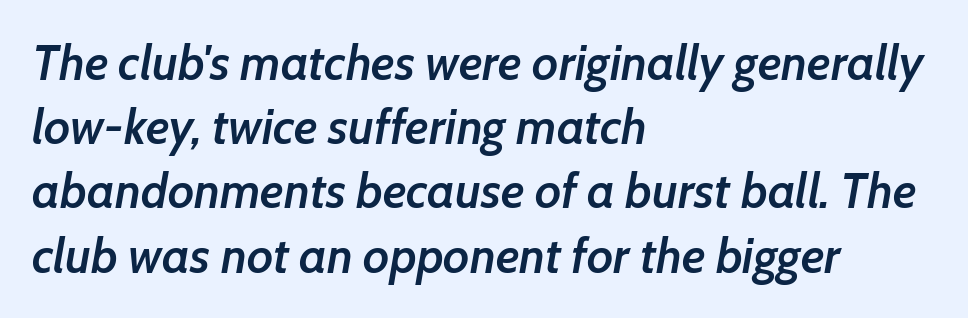
Note the varied advance widths — an 'i' is clearly narrower than an 'm'. What stands out about the letter spacing? Nothing — it is the standard amount. Interline gaps are of average width in this sample. Quick note: underline off.
